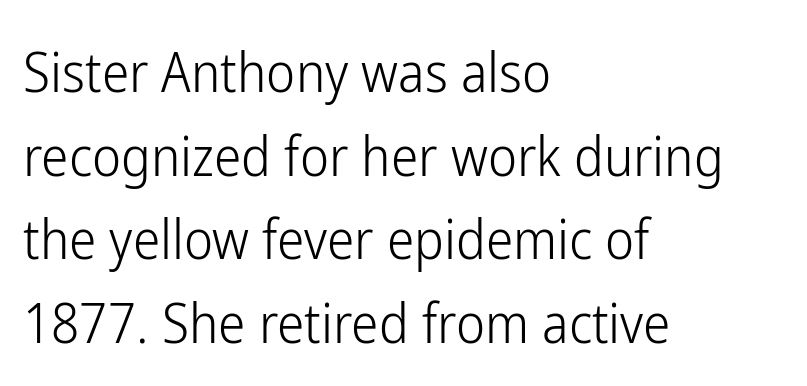
The image shows 55 px light, condensed sans-serif type, upright; set left-aligned, normal line spacing (1.52x), normal letter spacing, not underlined; low stroke contrast and a medium x-height.
